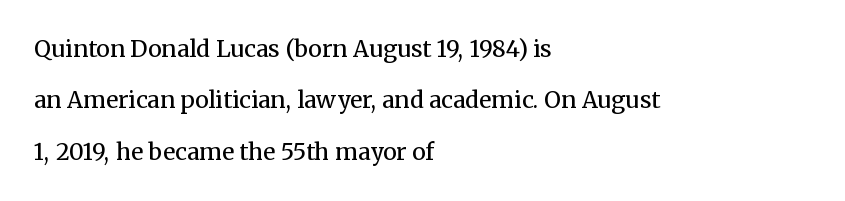
{"italic": "no", "bold": "no", "underline": "no", "align": "left", "line_spacing": "loose", "line_spacing_ratio": 2.23, "letter_spacing": "normal", "letter_spacing_em": 0.0, "glyph_px": 23}
